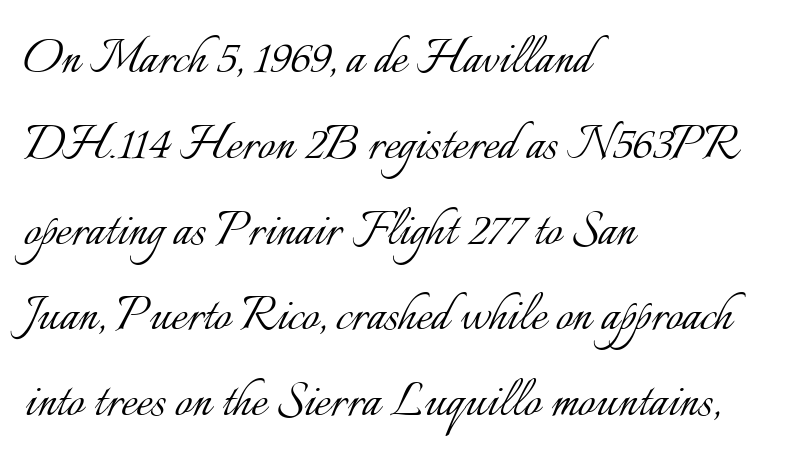
Reading down the block, your eye returns to a fixed left position each line. A typesetter would call this zero additional tracking. This sample has the flowing, uneven cadence of proportional lettering.
